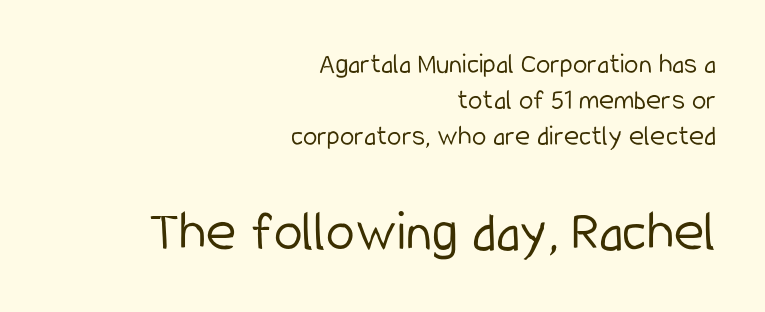
Q: Is the text bold? A: No.
Q: Is the text italic (slanted)? A: No, it is upright.
Q: Is the typeface a serif or a sans-serif typeface? A: Sans-serif.
Q: Is the text underlined? A: No.
Q: How is the paragraph aligned? A: Right-aligned.
Q: Is the spacing between letters normal or unusually wide? A: Normal.
Q: Which block of text is set in a larger size, the first (top) or the second (bottom)? A: The second (bottom) one.
Q: Width (condensed, normal, or wide)? A: Condensed.
Q: Stroke contrast? A: Low.
Q: x-height? A: Medium.
Q: Monospaced? A: No.
